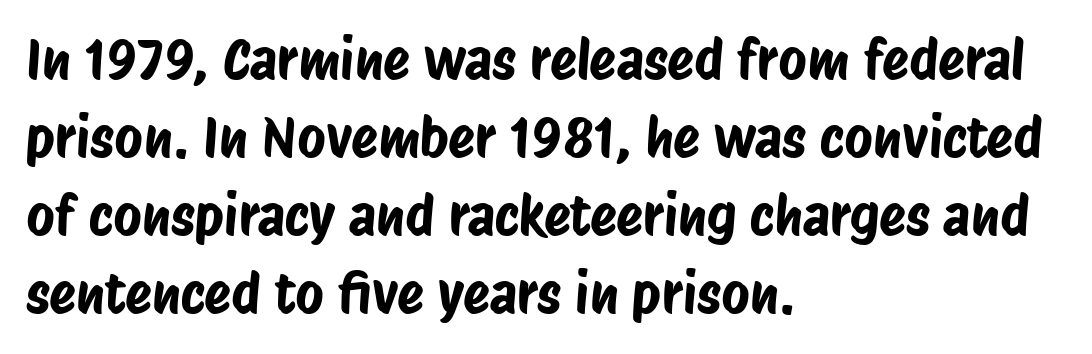
{"serif": "no", "width": "condensed", "stroke_contrast": "low", "x_height": "large", "monospaced": "no", "underline": "no", "align": "left", "line_spacing": "normal", "line_spacing_ratio": 1.42, "letter_spacing": "normal", "letter_spacing_em": 0.0, "glyph_px": 55}
